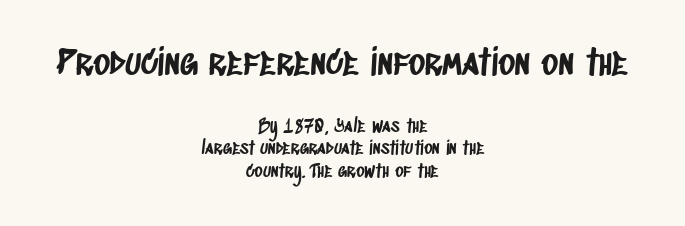
The image shows 36 px condensed sans-serif type; set centered, normal line spacing (1.25x), normal letter spacing, not underlined; the first (top) block is 2.0x larger; low stroke contrast and a large x-height.
